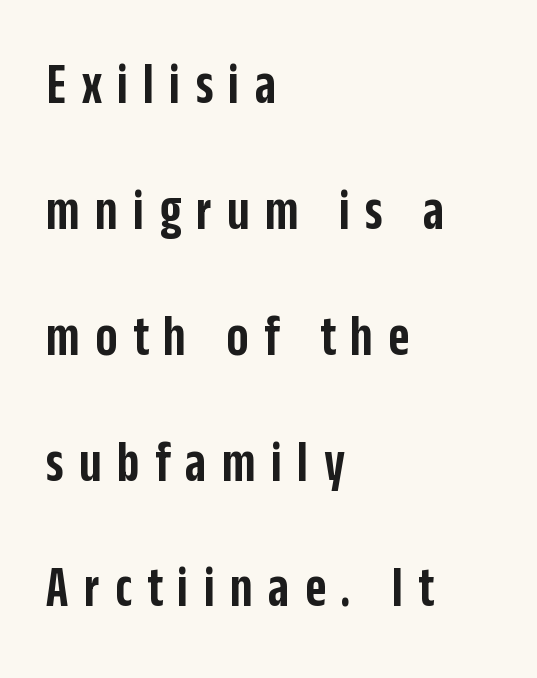
Quick note: underline off. The specimen reads as upright at a glance. Every letter is mildly thick-stroked: semibold rather than bold. The rag falls on the right side of this text block. Between one letter and the next there's a generous, obvious gap.
